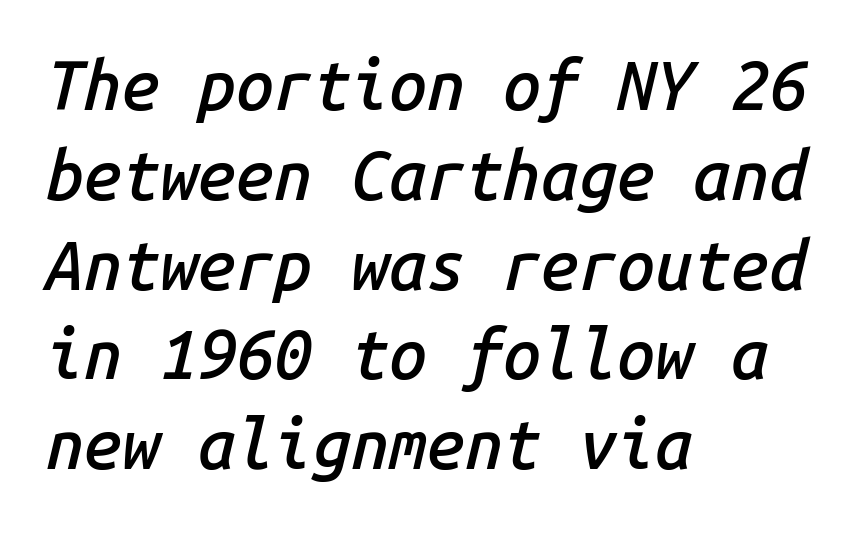
The face used here has a pronounced slope to its letters. In terms of weight, the rendering is demibold, just under bold. Does extra space separate the letters? No, they use regular spacing. Monospaced: the letters line up in strict vertical columns. The passage shown stacks its lines at a standard gap.
